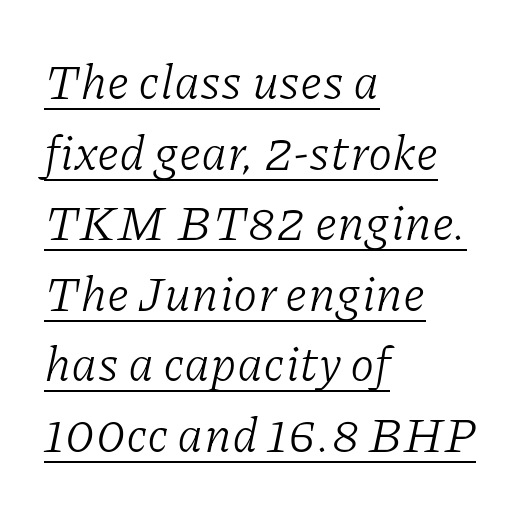
Is this a fixed-width face? No — the glyphs have proportional, varying widths. Examine the stroke ends and you'll spot serifs. This is oblique type, the kind used for emphasis or titles. Each word holds together tightly as a unit, with standard inter-letter gaps.
